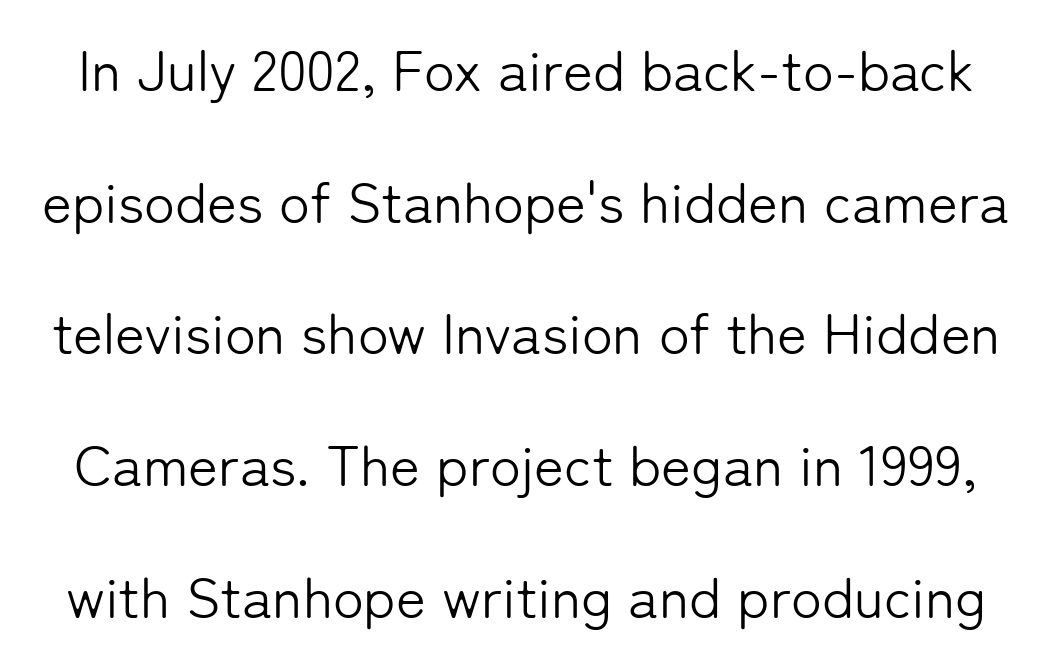
Does the leading feel generous? Absolutely, it's lavish. Counters stay open thanks to moderate or lighter strokes. Posture: vertical. The string is rendered with underlining switched off. How are the letters spaced? Ordinarily, with no added tracking. Serifs: no, the terminals of the letterforms are clean.
